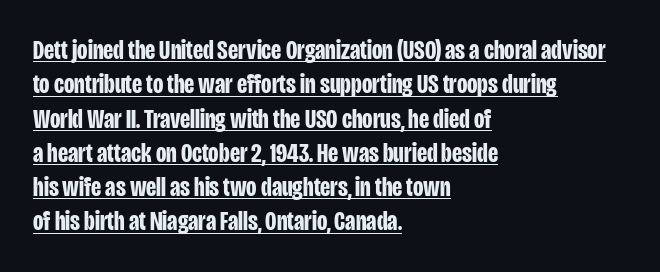
Words appear dense and cohesive because spacing is normal. Leading: standard. The typesetting leans heavy: a genuine bold. The typesetter has applied underlining to the passage shown. Italic: no, the glyphs are upright roman. Caption: multi-line text, flush left, ragged right.
